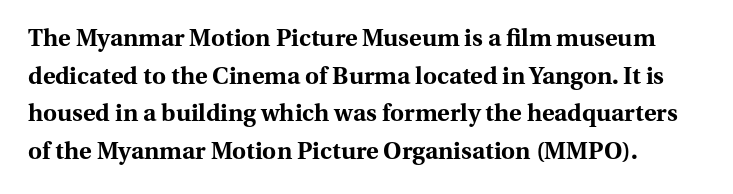
Q: Is the text bold? A: Yes.
Q: Is the text italic (slanted)? A: No, it is upright.
Q: Is the text underlined? A: No.
Q: Is the spacing between letters normal or unusually wide? A: Normal.
Q: Is the spacing between lines tight, normal or loose? A: Normal.
